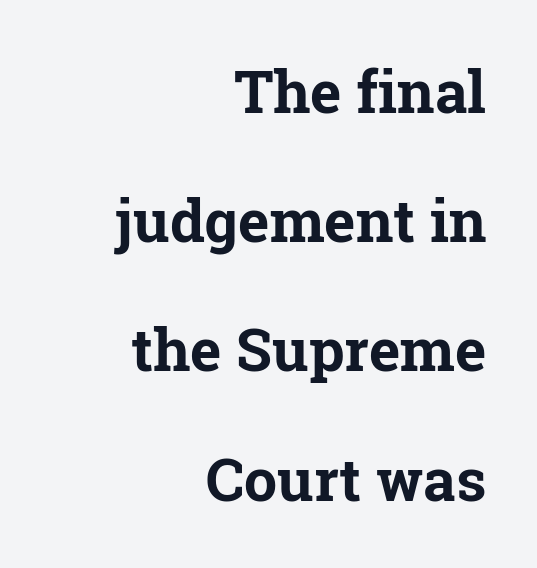
Words appear dense and cohesive because spacing is normal. This rendering employs a face with finishing strokes, i.e., a serif. The strokes are fattened all the way to bold. The letters advance in unequal steps, a hallmark of proportional type. Casual observation: everything's shoved over to the right. Quick note: underline off.
